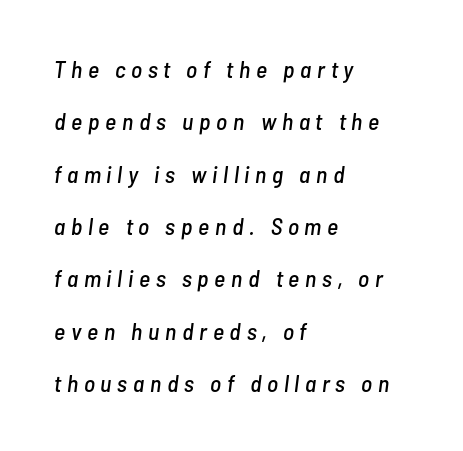
Q: Is the text italic (slanted)? A: Yes, it leans right by about 7 degrees.
Q: Is the text underlined? A: No.
Q: How is the paragraph aligned? A: Left-aligned.
Q: Is the spacing between letters normal or unusually wide? A: Unusually wide.
Q: Is the spacing between lines tight, normal or loose? A: Loose.
